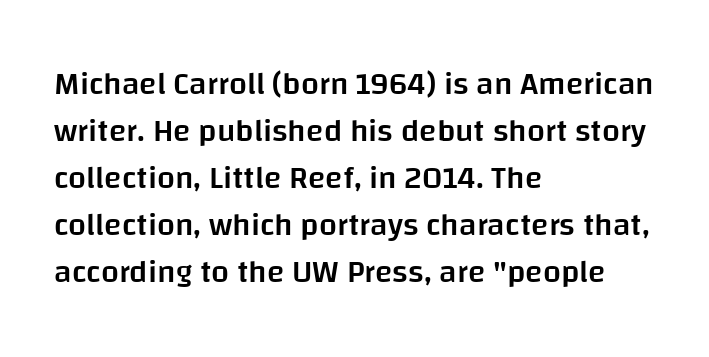
The image shows 32 px semibold sans-serif type, upright; set left-aligned, normal line spacing (1.47x), normal letter spacing, not underlined; low stroke contrast and a large x-height.
